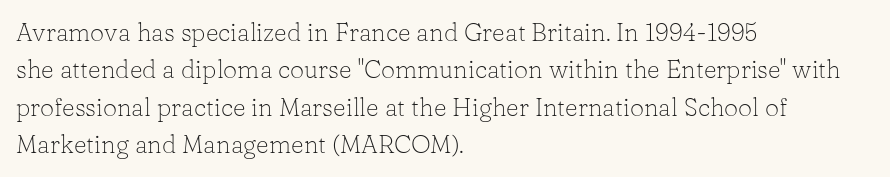
The image shows 25 px text type, upright; set left-aligned, normal line spacing (1.5x), normal letter spacing, not underlined.
